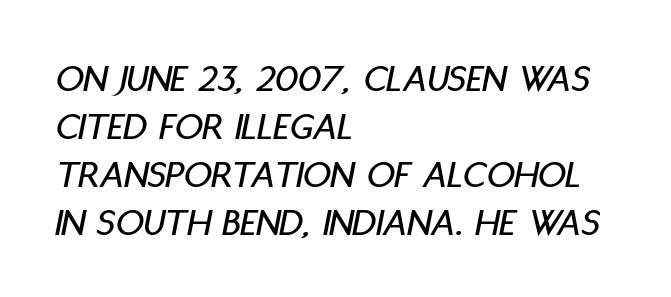
Q: Is the text italic (slanted)? A: Yes, it leans right by about 11 degrees.
Q: Is the text underlined? A: No.
Q: How is the paragraph aligned? A: Left-aligned.
Q: Is the spacing between letters normal or unusually wide? A: Normal.
Q: Width (condensed, normal, or wide)? A: Condensed.
Q: Stroke contrast? A: Low.
Q: x-height? A: Large.
Q: Monospaced? A: No.
